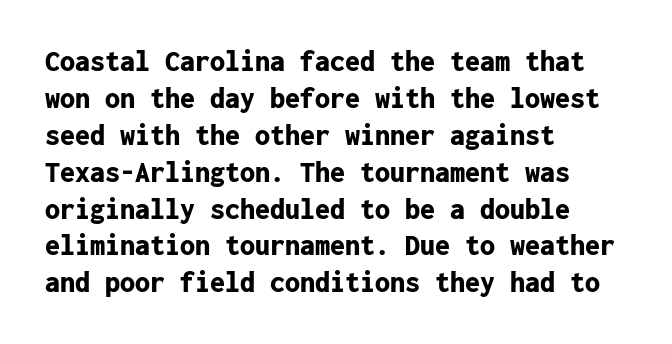
{"serif": "no", "italic": "no", "bold": "yes", "weight": "bold", "width": "normal", "stroke_contrast": "low", "x_height": "medium", "monospaced": "yes", "underline": "no", "align": "left", "line_spacing_ratio": 1.23, "letter_spacing": "normal", "letter_spacing_em": 0.0, "glyph_px": 30}
